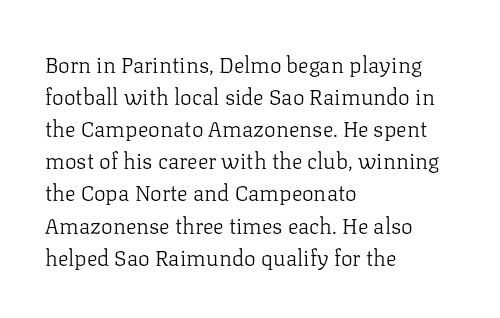
Weight: in the light-to-regular range. These lines keep a tight, regular rhythm from letter to letter. Any mark beneath the type? The region is blank. Left-aligned paragraph, ragged on the right. If you drew a line through each stem, it would be perfectly vertical. Honestly, the row spacing looks completely unremarkable.
